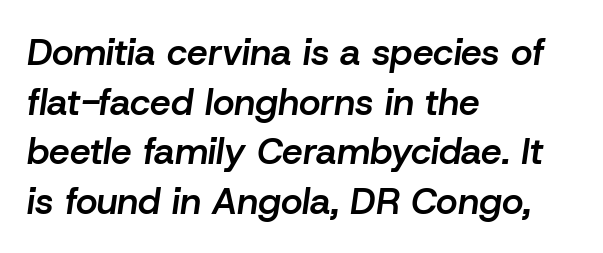
The image shows 37 px semibold type, italic (leaning right); set left-aligned, normal line spacing (1.34x), normal letter spacing, not underlined; low stroke contrast and a medium x-height.
